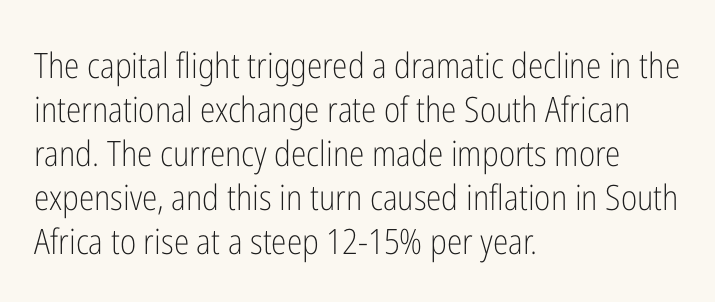
{"serif": "no", "italic": "no", "bold": "no", "weight": "light", "width": "condensed", "stroke_contrast": "low", "x_height": "medium", "monospaced": "no", "underline": "no", "align": "left", "line_spacing": "normal", "line_spacing_ratio": 1.26, "letter_spacing": "normal", "letter_spacing_em": 0.0, "glyph_px": 35}
